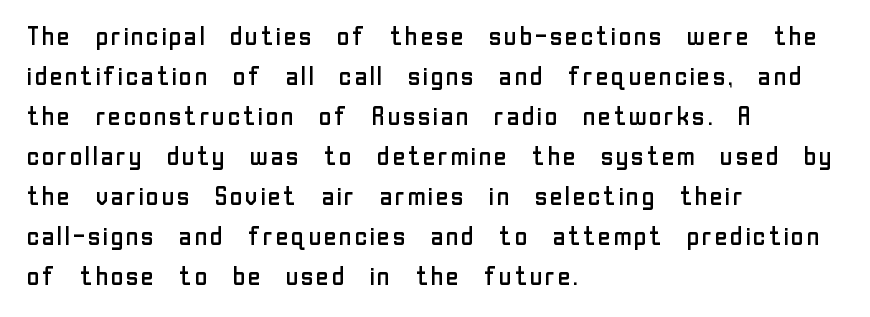
Q: Is the text bold? A: No.
Q: Is the text italic (slanted)? A: No, it is upright.
Q: Is the text underlined? A: No.
Q: How is the paragraph aligned? A: Left-aligned.
Q: Is the spacing between letters normal or unusually wide? A: Normal.
Q: Is the spacing between lines tight, normal or loose? A: Normal.
